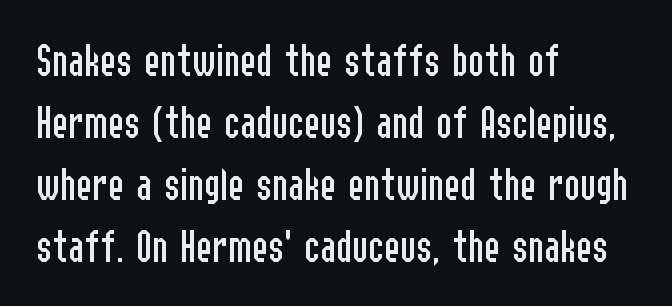
Spacing verdict: proportional, widths tailored to each character. Unlike italic type, these characters show no tilt at all. Summary of vertical rhythm: regular, with standard interline spacing. This is not heavy type; no bold has been used. The glyphs are unaccompanied by any horizontal stroke below them.
